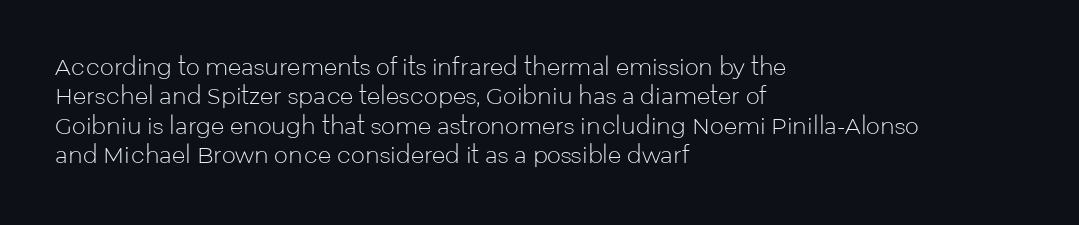
Bare-footed words on every line. Every stem runs plumb, perpendicular to the baseline. The typesetting does not lean heavy: it is not bold. Tracking value appears to be zero — textbook default spacing. The vertical gap from one line to the next is medium.
